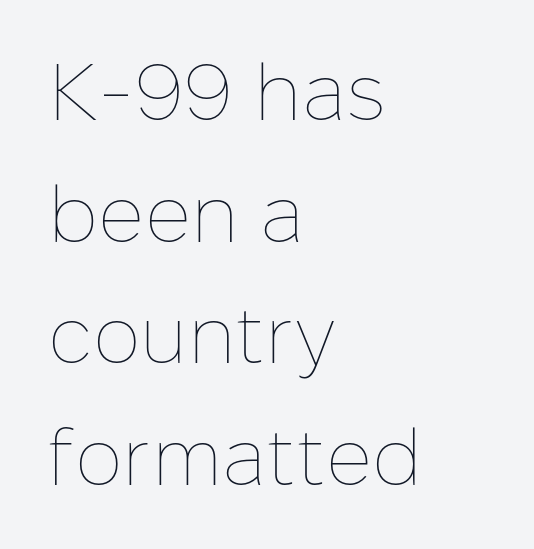
Q: Is the text bold? A: No.
Q: Is the text italic (slanted)? A: No, it is upright.
Q: Is the text underlined? A: No.
Q: How is the paragraph aligned? A: Left-aligned.
Q: Is the spacing between letters normal or unusually wide? A: Normal.
Q: Is the spacing between lines tight, normal or loose? A: Normal.
Q: Width (condensed, normal, or wide)? A: Normal.
Q: Stroke contrast? A: Low.
Q: x-height? A: Medium.
Q: Monospaced? A: No.
